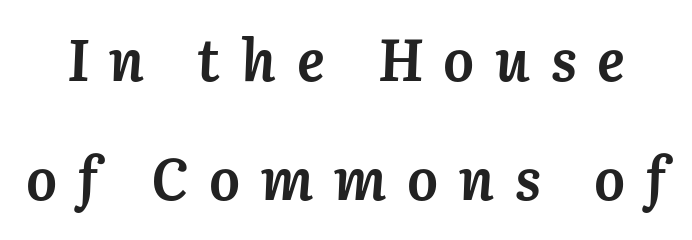
The typography opts for an oblique posture over an upright one. I'd describe the lettering as bold — thick and assertive. Students, note that the glyphs here are deliberately spaced far apart. The area under the type is left untouched.
